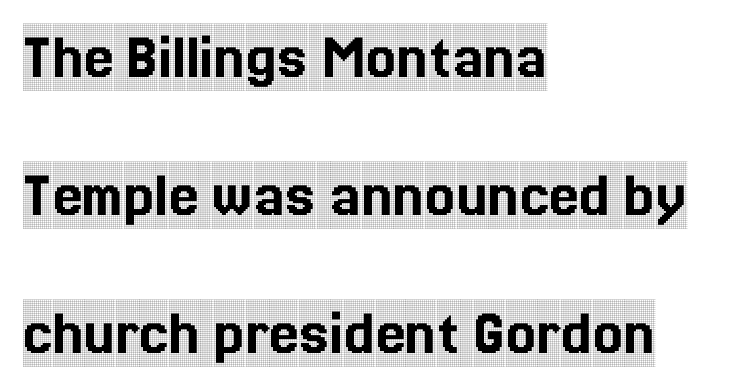
No word sits above an underline. The type family on display is of the serif kind. This sample uses an upright cut, with every glyph sitting square on the baseline. No extra tracking has been applied to these lines. Is this a fixed-width face? No — the glyphs have proportional, varying widths.
